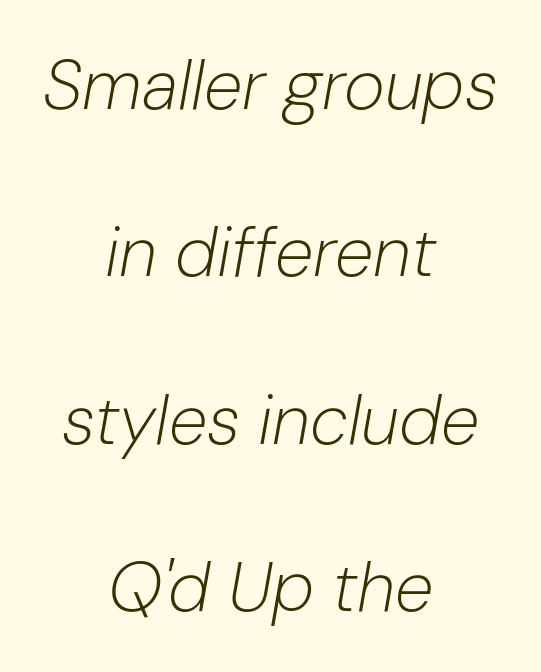
Has an underline been added? It has not. Stems here are at most as thick as an everyday book face. Baseline-to-baseline distance is far greater than the letter height. It's the slanting kind of type.
